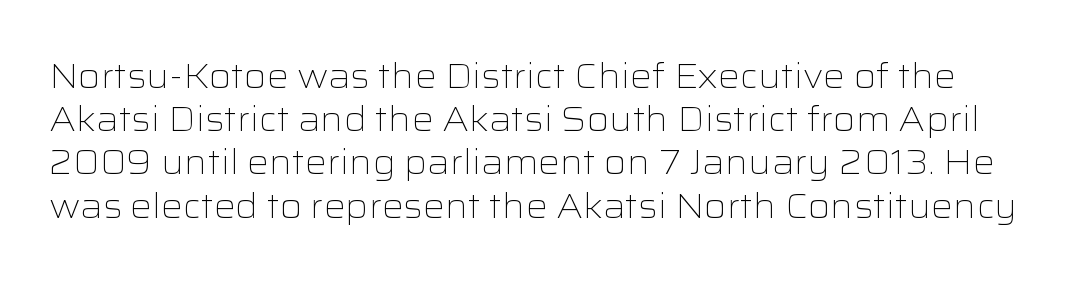
{"serif": "no", "italic": "no", "bold": "no", "weight": "light", "width": "wide", "stroke_contrast": "low", "x_height": "medium", "monospaced": "no", "underline": "no", "line_spacing": "normal", "line_spacing_ratio": 1.27, "letter_spacing": "normal", "letter_spacing_em": 0.0, "glyph_px": 34}
